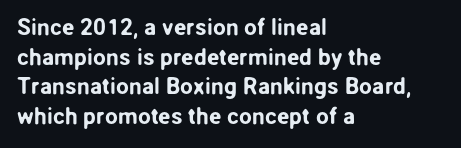
Q: Is the text italic (slanted)? A: No, it is upright.
Q: Is the text underlined? A: No.
Q: How is the paragraph aligned? A: Left-aligned.
Q: Is the spacing between letters normal or unusually wide? A: Normal.
Q: Is the spacing between lines tight, normal or loose? A: Normal.
